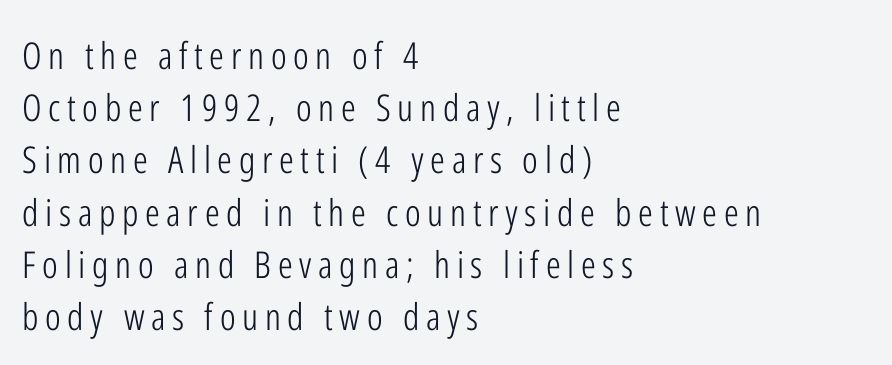
The image shows 37 px light, condensed sans-serif type, upright; set left-aligned, normal line spacing (1.41x), not underlined; low stroke contrast and a medium x-height.
